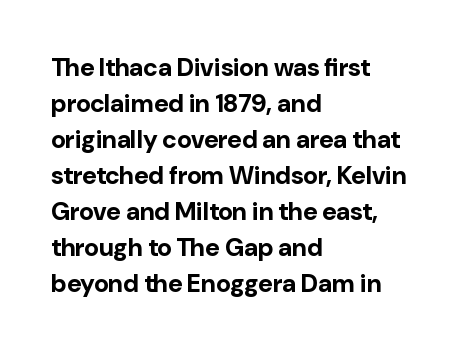
The image shows 25 px bold type, upright; set left-aligned, normal line spacing (1.44x), normal letter spacing, not underlined.
